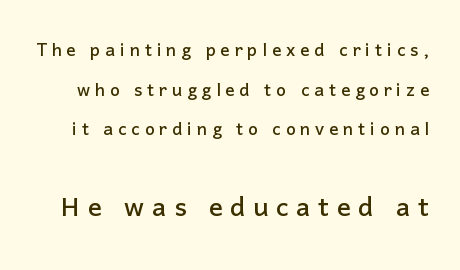
The image shows 35 px sans-serif type, upright; set line spacing 1.72x, unusually wide letter spacing (+0.21 em), not underlined; the second (bottom) block is 1.52x larger; low stroke contrast and a medium x-height.
